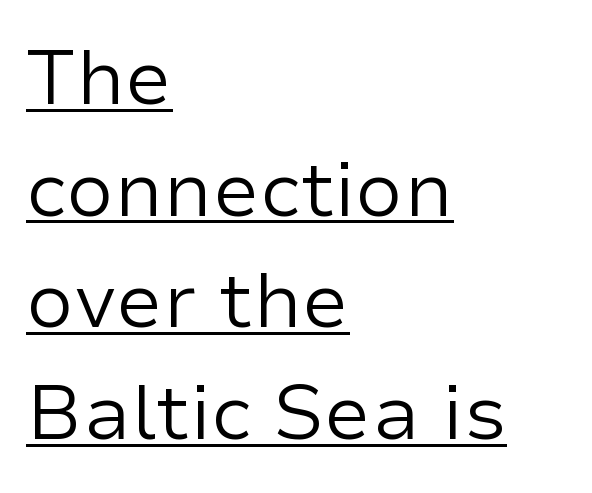
Q: Is the text bold? A: No.
Q: Is the text italic (slanted)? A: No, it is upright.
Q: Is the typeface a serif or a sans-serif typeface? A: Sans-serif.
Q: Is the text underlined? A: Yes.
Q: How is the paragraph aligned? A: Left-aligned.
Q: Is the spacing between letters normal or unusually wide? A: Normal.
Q: Is the spacing between lines tight, normal or loose? A: Normal.
Q: Width (condensed, normal, or wide)? A: Normal.
Q: Stroke contrast? A: Low.
Q: x-height? A: Medium.
Q: Monospaced? A: No.
